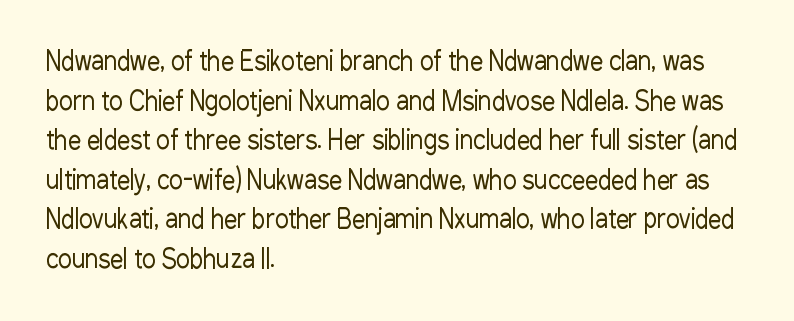
{"italic": "no", "bold": "no", "underline": "no", "align": "left", "line_spacing": "normal", "line_spacing_ratio": 1.52, "letter_spacing": "normal", "letter_spacing_em": 0.0, "glyph_px": 26}
